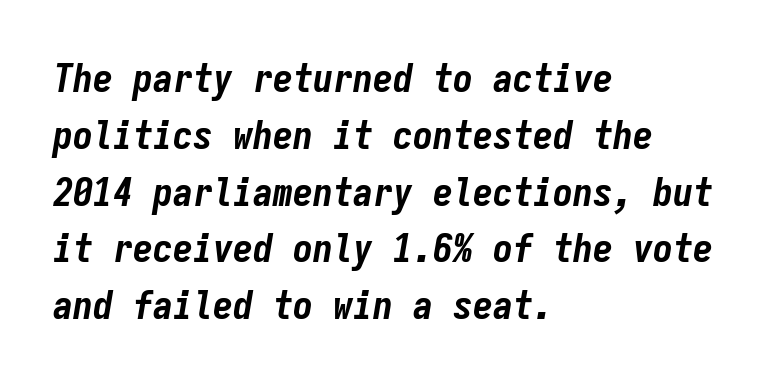
{"italic": "yes", "lean": "right", "slant_degrees": 9, "bold": "yes", "weight": "bold", "width": "condensed", "stroke_contrast": "low", "x_height": "medium", "monospaced": "yes", "underline": "no", "align": "left", "line_spacing": "normal", "line_spacing_ratio": 1.42, "letter_spacing": "normal", "letter_spacing_em": 0.0, "glyph_px": 40}
